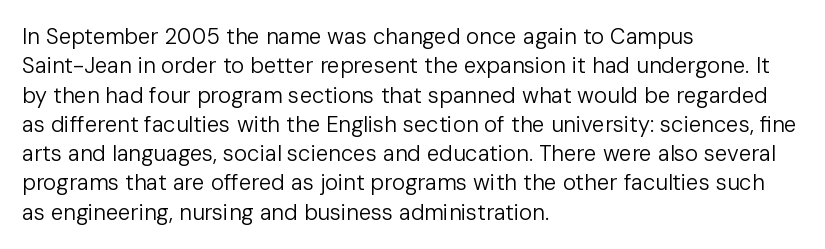
Caption: face not bold, strokes unweighted. Whoever set this chose a conventional vertical rhythm. This sample uses plain, unmodified letter spacing. The lettering stays uniformly vertical, giving the passage a roman look. Rule under the text: the space is simply empty.
